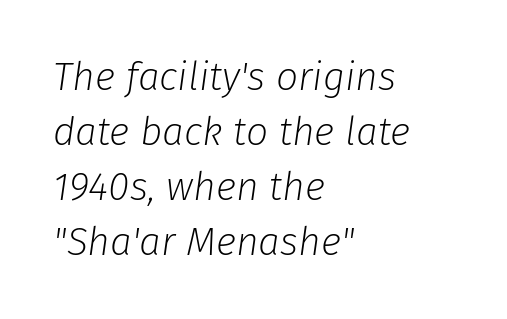
The image shows 39 px light type, italic (leaning right); set left-aligned, normal line spacing (1.41x), normal letter spacing, not underlined; low stroke contrast and a medium x-height.
